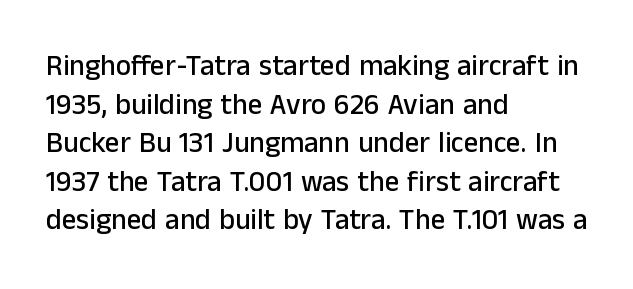
Casual observation: everything's shoved over to the left. Are there feet on the stems? There aren't — it's a sans. Check the space under the baseline: it is left empty. Characters remain perfectly vertical along every line. Inter-character spacing is left at the font's built-in metrics.
